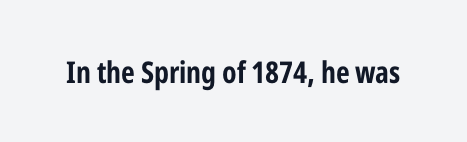
The image shows 30 px condensed sans-serif type, upright; set normal letter spacing, not underlined; low stroke contrast and a medium x-height.
